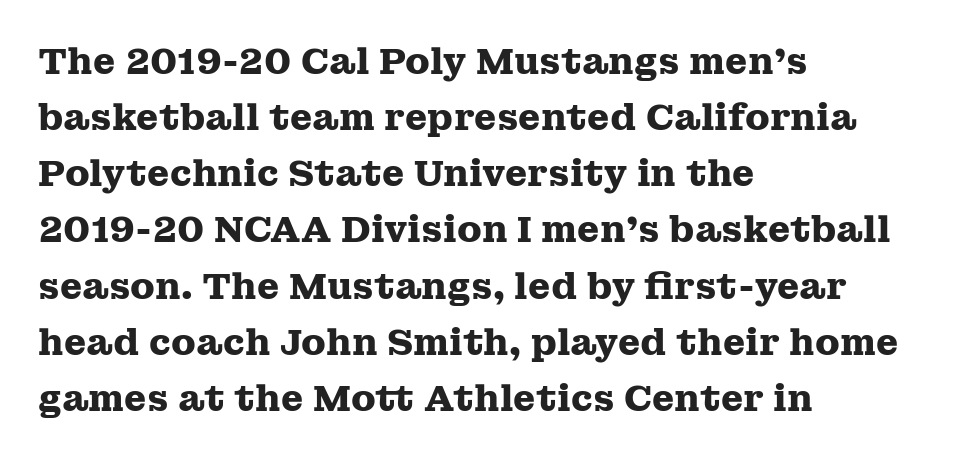
Caption: standard tracking, unaltered. The setting favours the left margin, as ordinary paragraphs usually do. The rendering uses a bold face; every stroke is thick and dark. The leading is moderate, giving the passage an even texture.
